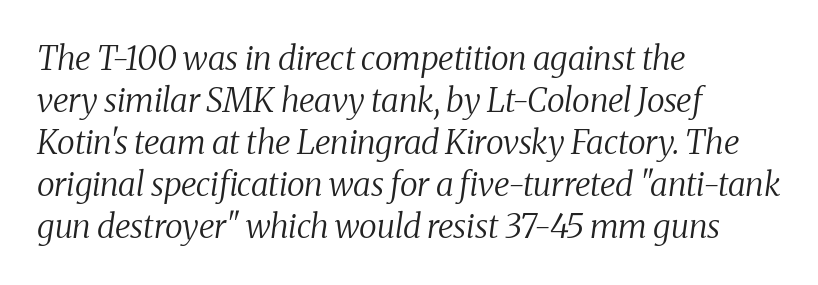
The image shows 33 px regular-weight serif type, italic (leaning right); set left-aligned, normal line spacing (1.27x), normal letter spacing, not underlined; medium stroke contrast and a medium x-height.
